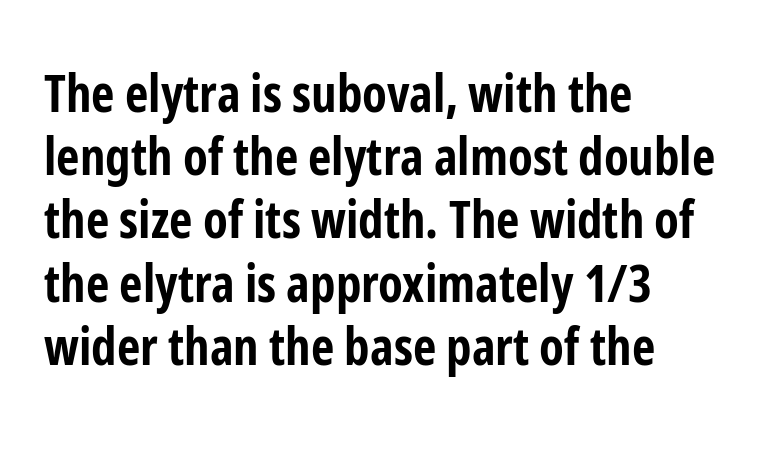
The image shows 51 px bold, condensed sans-serif type, upright; set left-aligned, line spacing 1.24x, normal letter spacing, not underlined; low stroke contrast and a medium x-height.
